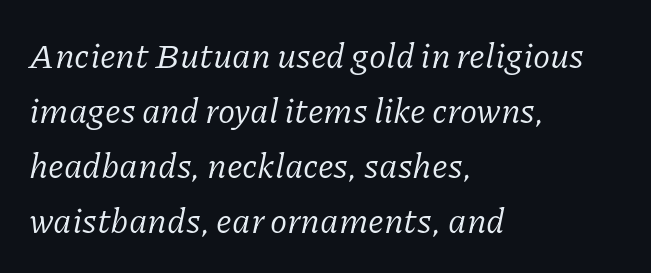
Summary of vertical rhythm: regular, with standard interline spacing. The string is rendered with underlining switched off. Standard letterfit; no display-style spreading of the glyphs. Spacing verdict: proportional, widths tailored to each character.
